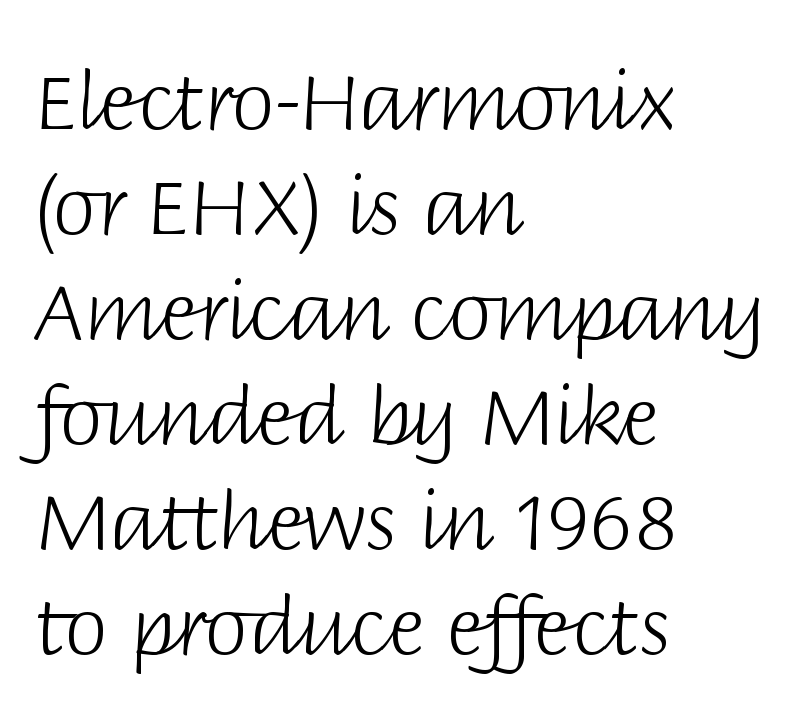
The image shows 79 px light sans-serif type, upright; set left-aligned, normal line spacing (1.33x), normal letter spacing, not underlined; low stroke contrast and a large x-height.
